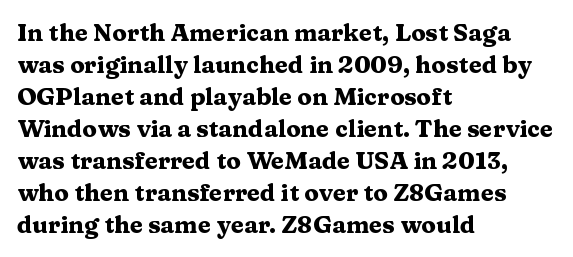
The image shows 24 px bold type, upright; set left-aligned, normal line spacing (1.33x), normal letter spacing, not underlined.
